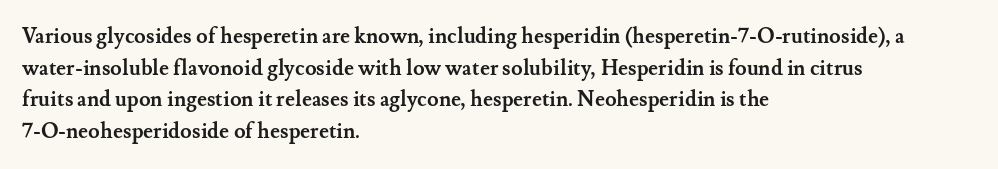
This is roman type, the default non-slanted kind. Observe the ordinary spacing: letters are neighbours, not strangers. The space between consecutive lines is moderate. Leftover space on each line is placed entirely after the last word. The string is rendered with underlining switched off. What weight is shown? A full bold with thick strokes.
